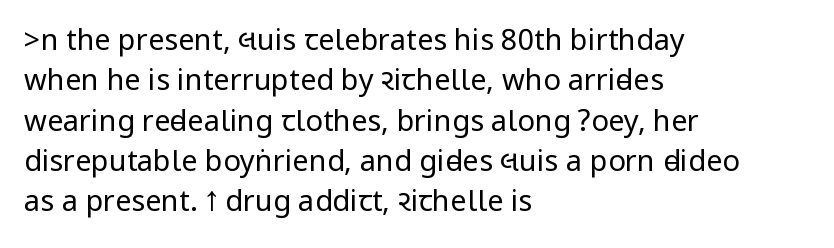
The image shows 29 px regular-weight, condensed sans-serif type, upright; set left-aligned, normal line spacing (1.39x), normal letter spacing, not underlined; low stroke contrast.
